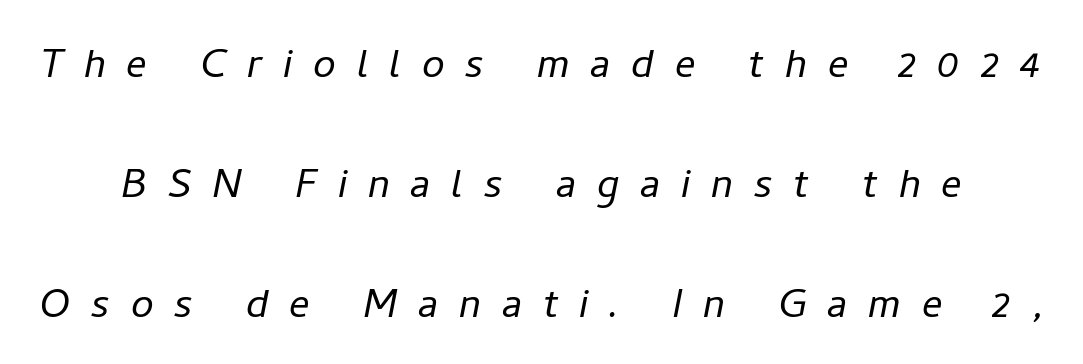
The image shows 51 px light type, italic (leaning right); set loose line spacing (2.35x), unusually wide letter spacing (+0.41 em), not underlined; low stroke contrast and a medium x-height.
